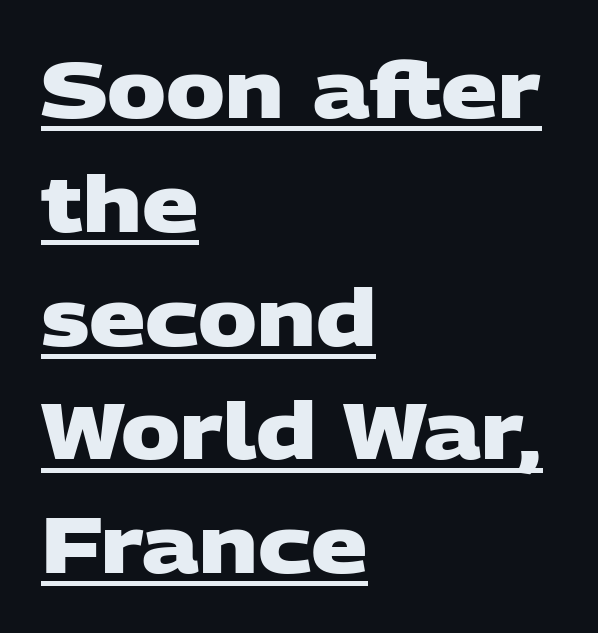
Q: Is the text bold? A: Yes.
Q: Is the typeface a serif or a sans-serif typeface? A: Sans-serif.
Q: Is the text underlined? A: Yes.
Q: How is the paragraph aligned? A: Left-aligned.
Q: Is the spacing between letters normal or unusually wide? A: Normal.
Q: Is the spacing between lines tight, normal or loose? A: Normal.
Q: Width (condensed, normal, or wide)? A: Wide.
Q: Stroke contrast? A: Low.
Q: x-height? A: Large.
Q: Monospaced? A: No.
